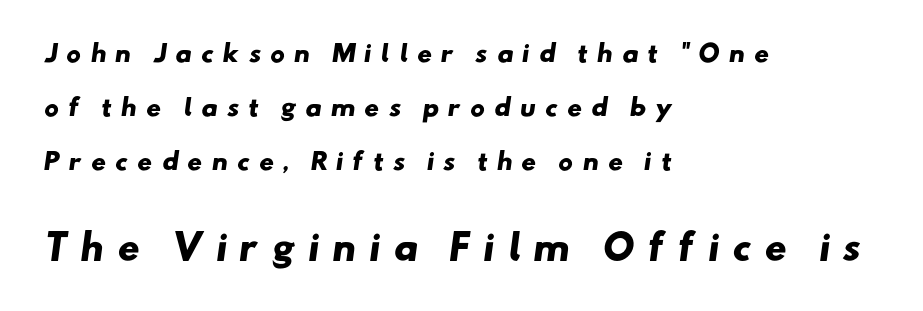
The image shows 34 px heavy, wide sans-serif type; set left-aligned, loose line spacing (2.35x), unusually wide letter spacing (+0.38 em), not underlined; the second (bottom) block is 1.48x larger; low stroke contrast and a small x-height.
